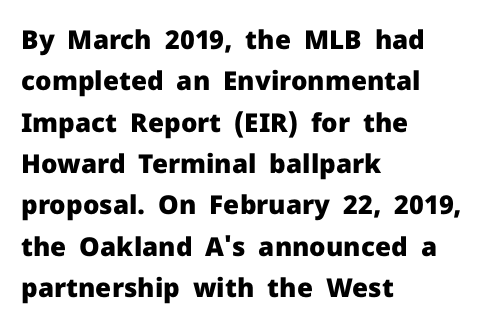
The image shows 26 px bold type, upright; set left-aligned, normal line spacing (1.59x), normal letter spacing, not underlined.
